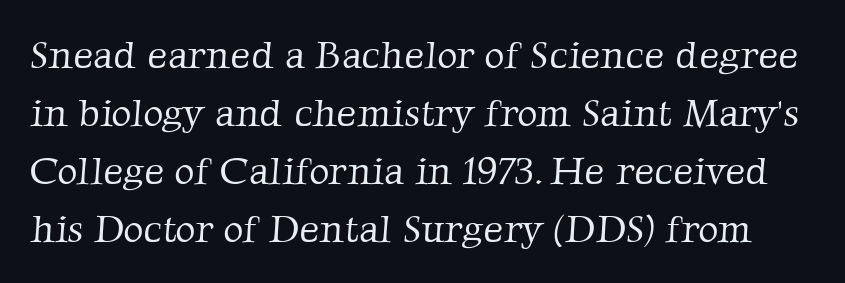
{"serif": "yes", "bold": "no", "weight": "light", "width": "normal", "stroke_contrast": "low", "x_height": "medium", "monospaced": "no", "underline": "no", "line_spacing": "normal", "line_spacing_ratio": 1.49, "letter_spacing": "normal", "letter_spacing_em": 0.0, "glyph_px": 39}
